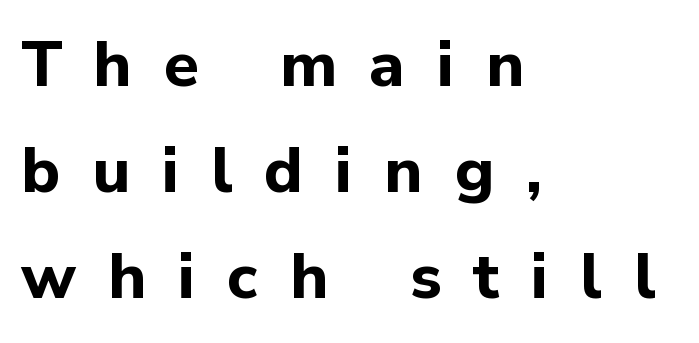
Leftover space on each line is placed entirely after the last word. Character widths vary here, with narrow letters taking less room than wide ones. What's the leading like? Ordinary, nothing unusual. The specimen reads as upright at a glance. This sample uses a sans-serif face. Caption: expanded tracking, letters set apart.
